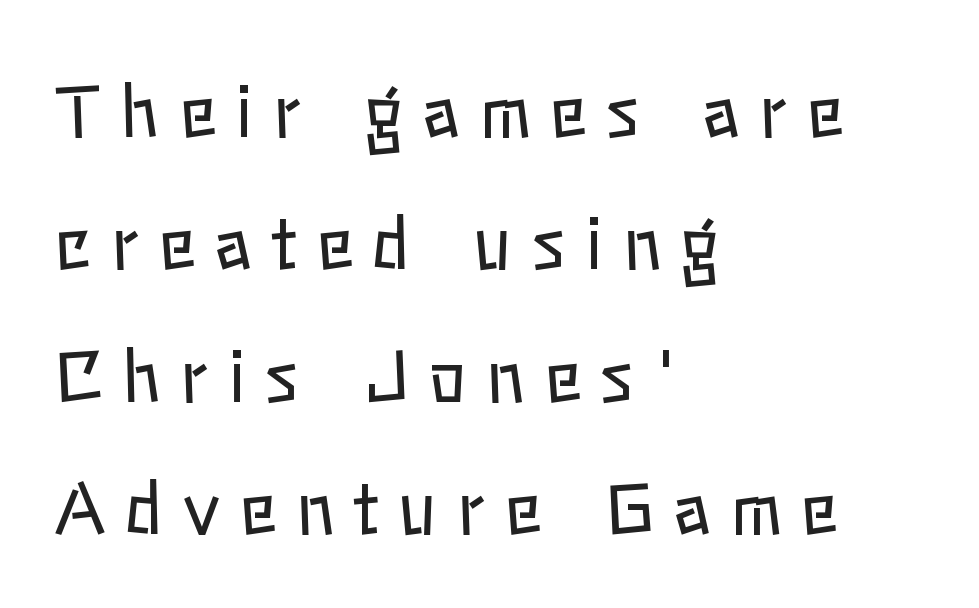
{"italic": "no", "bold": "no", "weight": "regular", "width": "normal", "stroke_contrast": "low", "x_height": "medium", "monospaced": "no", "underline": "no", "align": "left", "line_spacing_ratio": 1.89, "letter_spacing": "wide", "letter_spacing_em": 0.28, "glyph_px": 70}
